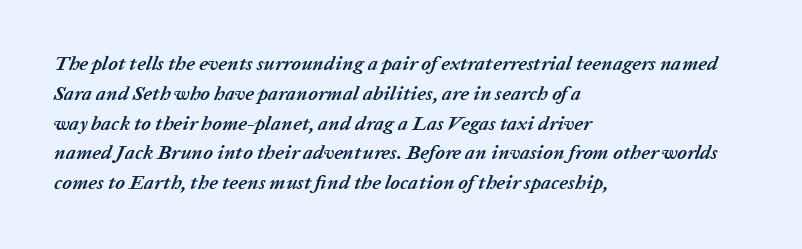
Q: Is the text bold? A: Yes.
Q: Is the text italic (slanted)? A: Yes, it leans right by about 20 degrees.
Q: Is the text underlined? A: No.
Q: How is the paragraph aligned? A: Left-aligned.
Q: Is the spacing between letters normal or unusually wide? A: Normal.
Q: Is the spacing between lines tight, normal or loose? A: Normal.
